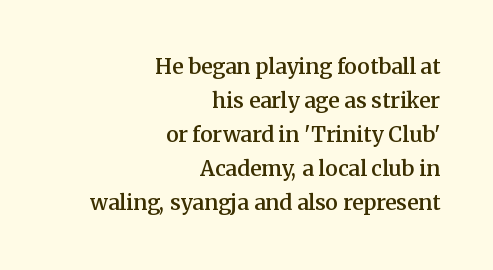
Interline gaps are of average width in this sample. Compared with an ordinary text face, these strokes are moderately heavier — a semibold. All the whitespace from short lines collects on the left. Posture: vertical.
